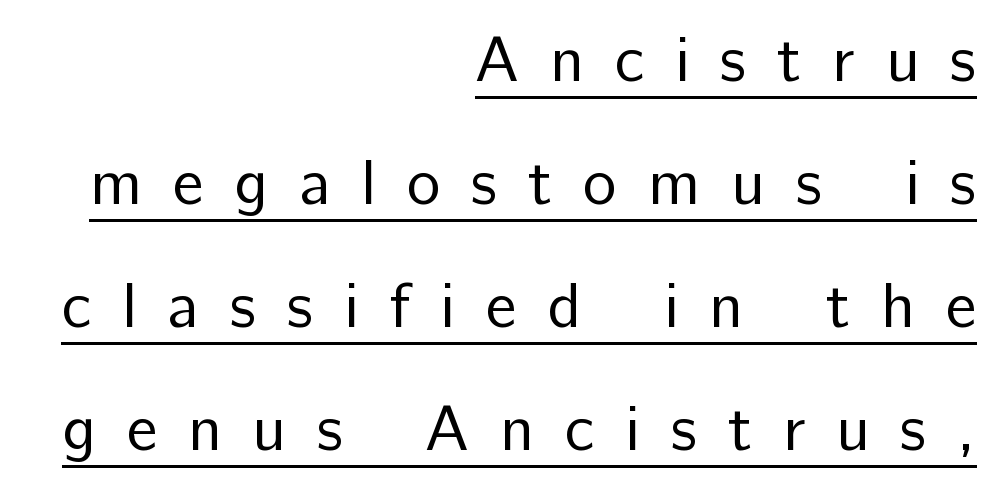
{"serif": "no", "italic": "no", "bold": "no", "weight": "regular", "width": "normal", "stroke_contrast": "low", "x_height": "medium", "monospaced": "no", "underline": "yes", "align": "right", "line_spacing": "loose", "line_spacing_ratio": 1.92, "letter_spacing": "wide", "letter_spacing_em": 0.48, "glyph_px": 64}
